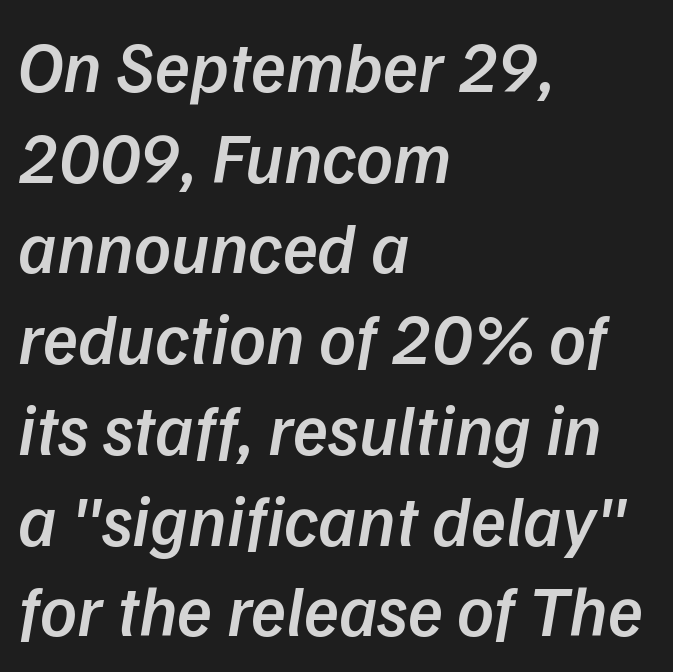
{"serif": "no", "bold": "semi", "weight": "semibold", "width": "normal", "stroke_contrast": "low", "x_height": "medium", "monospaced": "no", "underline": "no", "align": "left", "line_spacing": "normal", "line_spacing_ratio": 1.26, "letter_spacing": "normal", "letter_spacing_em": 0.0, "glyph_px": 72}
